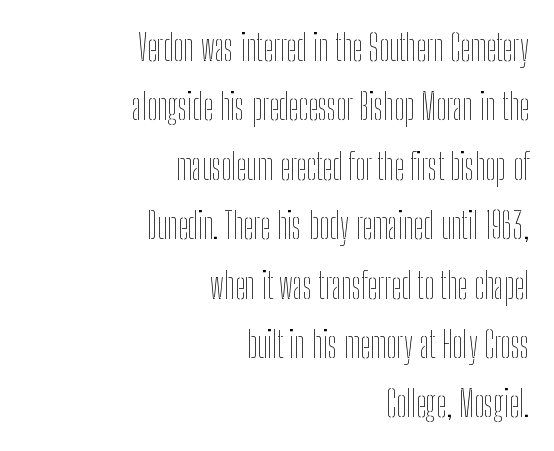
Q: Is the text bold? A: No.
Q: Is the text italic (slanted)? A: No, it is upright.
Q: Is the text underlined? A: No.
Q: How is the paragraph aligned? A: Right-aligned.
Q: Is the spacing between letters normal or unusually wide? A: Normal.
Q: Is the spacing between lines tight, normal or loose? A: Normal.
Q: Width (condensed, normal, or wide)? A: Condensed.
Q: Stroke contrast? A: Low.
Q: x-height? A: Medium.
Q: Monospaced? A: No.
